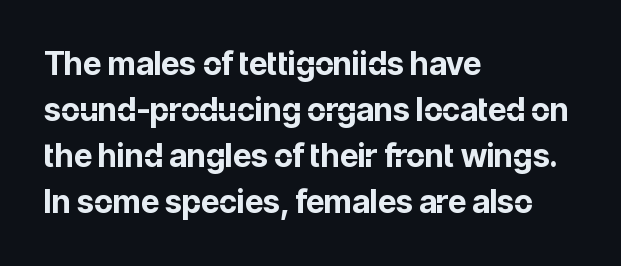
The image shows 32 px bold sans-serif type, upright; set left-aligned, normal line spacing (1.44x), normal letter spacing, not underlined; low stroke contrast and a medium x-height.
